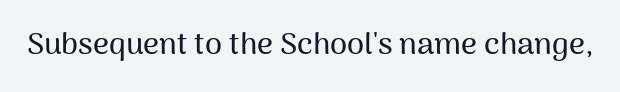
Q: Is the text italic (slanted)? A: No, it is upright.
Q: Is the typeface a serif or a sans-serif typeface? A: Sans-serif.
Q: Is the text underlined? A: No.
Q: Is the spacing between letters normal or unusually wide? A: Normal.
Q: Width (condensed, normal, or wide)? A: Normal.
Q: Stroke contrast? A: Medium.
Q: x-height? A: Medium.
Q: Monospaced? A: No.
